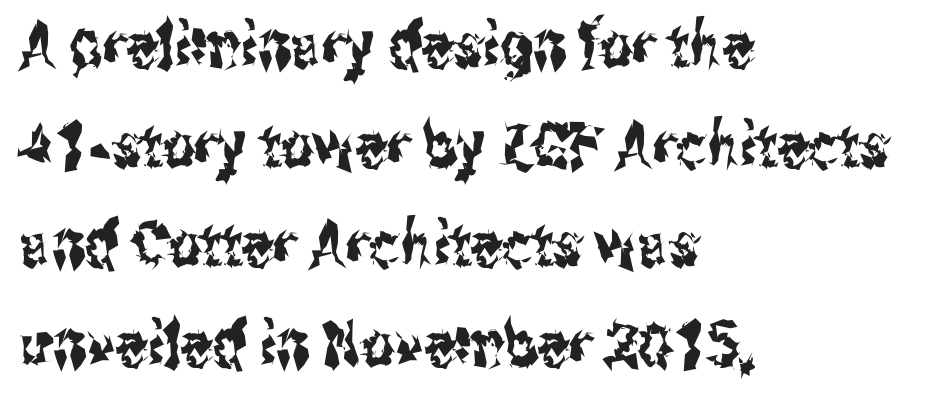
The image shows 63 px condensed sans-serif type, upright; set left-aligned, normal line spacing (1.58x), normal letter spacing, not underlined; medium stroke contrast and a medium x-height.
